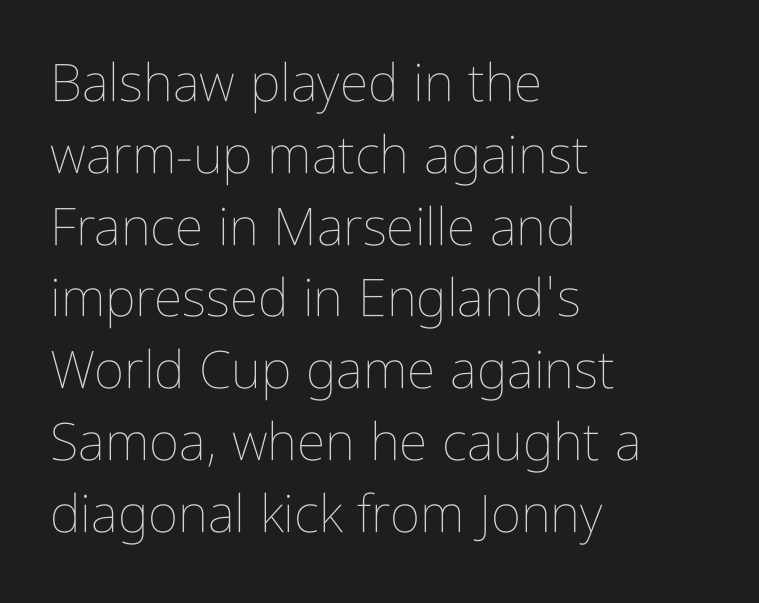
The image shows 52 px thin, condensed type, upright; set left-aligned, normal line spacing (1.38x), normal letter spacing, not underlined; low stroke contrast and a medium x-height.
